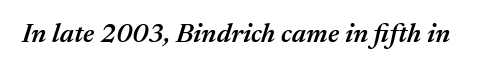
{"italic": "yes", "lean": "right", "slant_degrees": 17, "bold": "semi", "underline": "no", "letter_spacing": "normal", "letter_spacing_em": 0.0, "glyph_px": 27}
